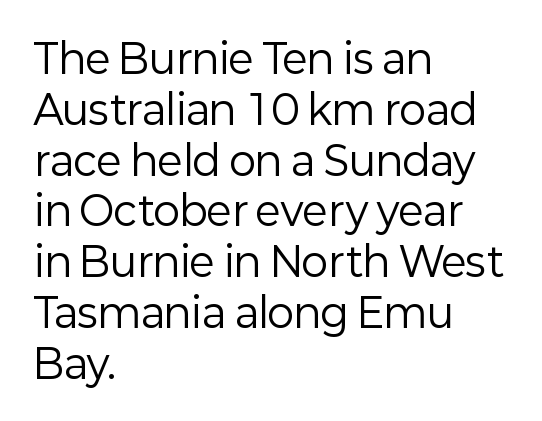
The image shows 40 px regular-weight sans-serif type, upright; set left-aligned, normal line spacing (1.27x), normal letter spacing, not underlined; low stroke contrast and a medium x-height.
